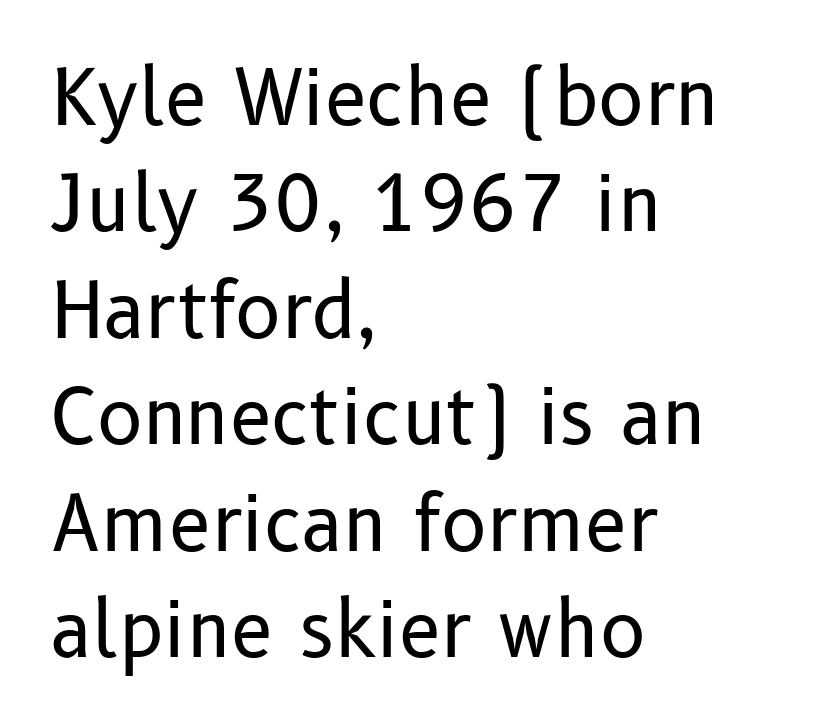
Q: Is the text bold? A: No.
Q: Is the text italic (slanted)? A: No, it is upright.
Q: Is the typeface a serif or a sans-serif typeface? A: Sans-serif.
Q: Is the text underlined? A: No.
Q: How is the paragraph aligned? A: Left-aligned.
Q: Is the spacing between letters normal or unusually wide? A: Normal.
Q: Is the spacing between lines tight, normal or loose? A: Normal.
Q: Width (condensed, normal, or wide)? A: Normal.
Q: Stroke contrast? A: Low.
Q: x-height? A: Medium.
Q: Monospaced? A: No.
